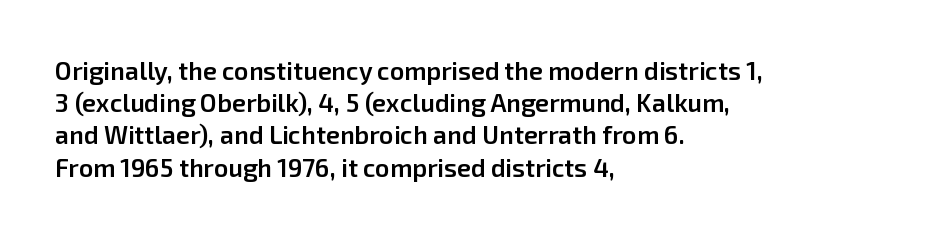
Typesetter's note: demi weight, one step under bold. What's the leading like? Ordinary, nothing unusual. Observe the ordinary spacing: letters are neighbours, not strangers. Anything drawn beneath the words? Only blank space.
